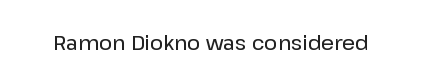
The image shows 20 px text type, upright; set normal letter spacing, not underlined.
